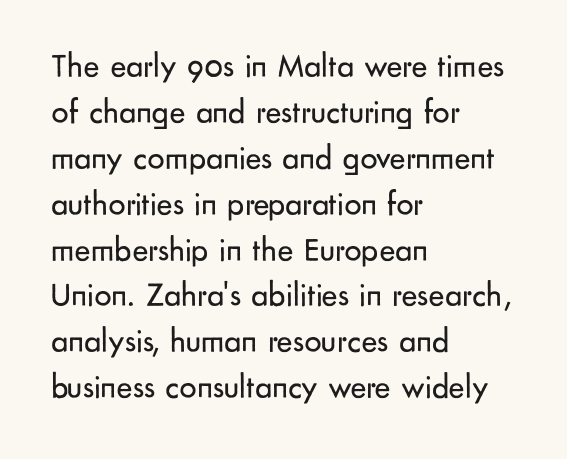
{"serif": "no", "italic": "no", "bold": "no", "weight": "regular", "width": "normal", "stroke_contrast": "low", "x_height": "small", "monospaced": "no", "underline": "no", "align": "left", "line_spacing": "normal", "line_spacing_ratio": 1.35, "letter_spacing": "normal", "letter_spacing_em": 0.0, "glyph_px": 34}
